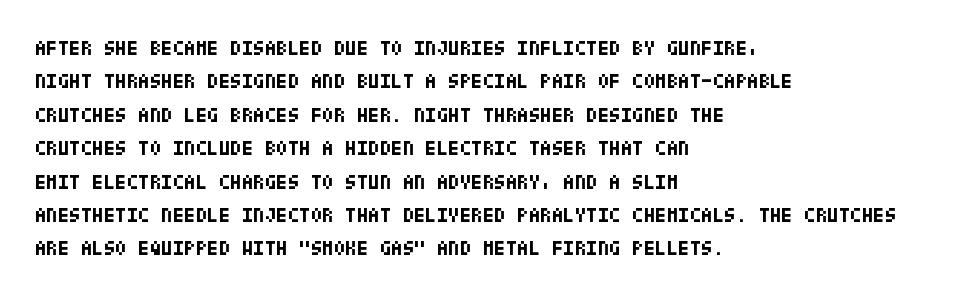
The lines sit at an ordinary, default distance from one another. Bare-footed words on every line. The rendering uses a bold face; every stroke is thick and dark. Posture: upright roman.
